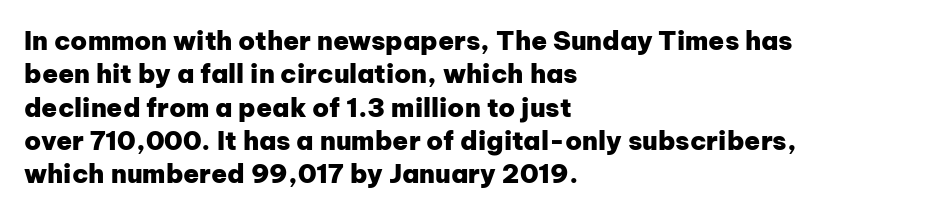
{"italic": "no", "bold": "yes", "underline": "no", "align": "left", "line_spacing": "normal", "line_spacing_ratio": 1.28, "letter_spacing": "normal", "letter_spacing_em": 0.0, "glyph_px": 26}
